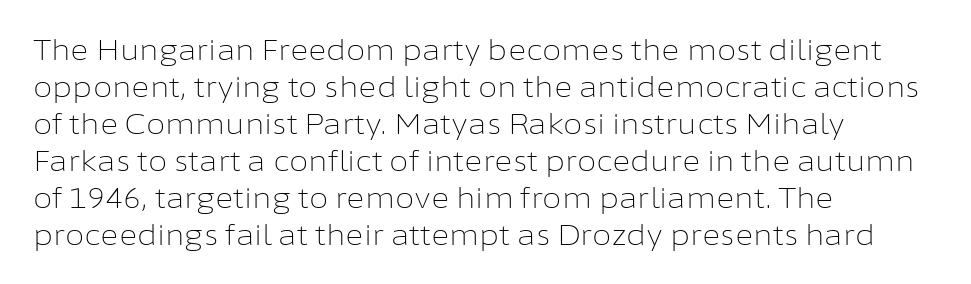
Descenders are the only things crossing below the line. The setting favours the left margin, as ordinary paragraphs usually do. The strokes are not fattened; the text isn't bold. Inter-character spacing is left at the font's built-in metrics.
